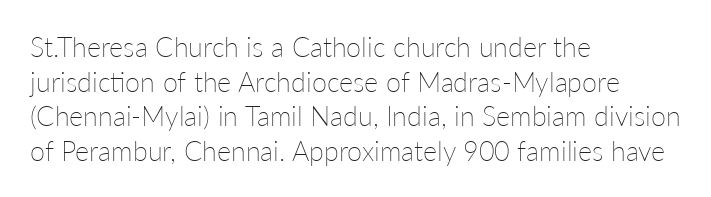
The block of text has a typical density, with ordinary space between rows. Which margin do the lines hug? The left one — the right edge is uneven. The space directly below the letters is spotless. This is the regular roman posture of the typeface. Does extra space separate the letters? No, they use regular spacing.
